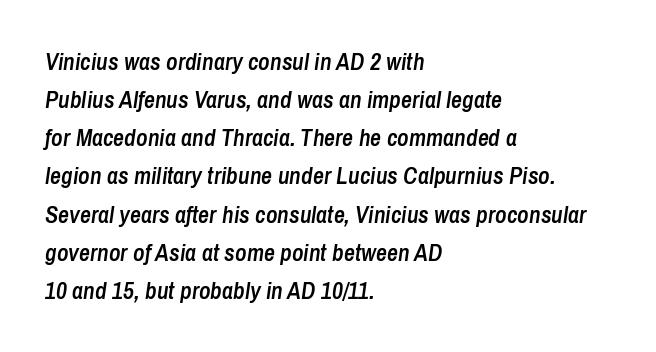
Q: Is the text bold? A: Semi-bold.
Q: Is the text italic (slanted)? A: Yes, it leans right by about 8 degrees.
Q: Is the text underlined? A: No.
Q: How is the paragraph aligned? A: Left-aligned.
Q: Is the spacing between letters normal or unusually wide? A: Normal.
Q: Is the spacing between lines tight, normal or loose? A: Normal.
